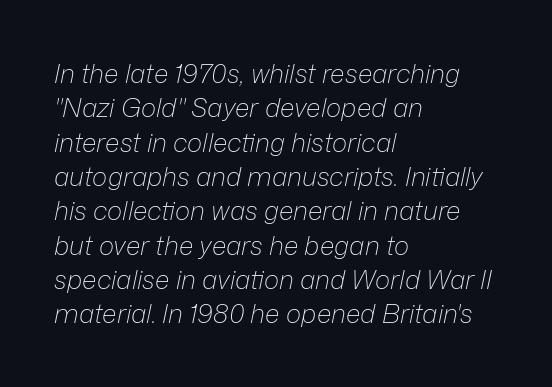
The image shows 26 px text type, italic (leaning right); set left-aligned, normal line spacing (1.32x), normal letter spacing, not underlined.
